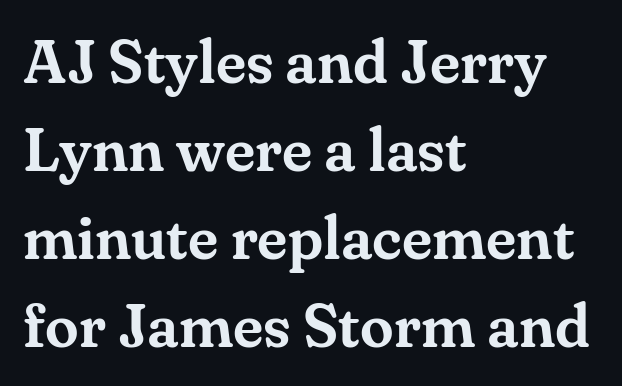
Q: Is the text italic (slanted)? A: No, it is upright.
Q: Is the typeface a serif or a sans-serif typeface? A: Serif.
Q: Is the text underlined? A: No.
Q: How is the paragraph aligned? A: Left-aligned.
Q: Is the spacing between letters normal or unusually wide? A: Normal.
Q: Is the spacing between lines tight, normal or loose? A: Normal.
Q: Width (condensed, normal, or wide)? A: Normal.
Q: Stroke contrast? A: Medium.
Q: x-height? A: Small.
Q: Monospaced? A: No.
